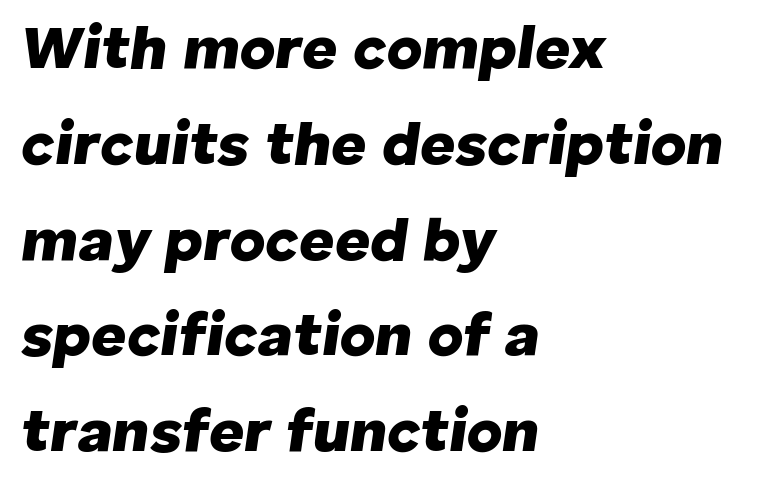
The image shows 61 px heavy type, italic (leaning right); set left-aligned, normal line spacing (1.57x), normal letter spacing, not underlined; low stroke contrast and a medium x-height.
